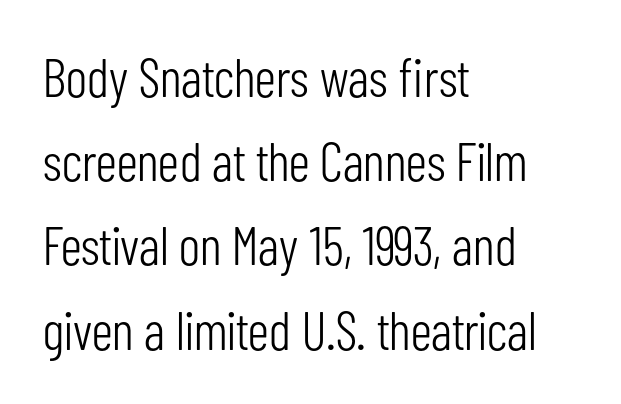
{"serif": "no", "italic": "no", "bold": "no", "weight": "light", "width": "condensed", "stroke_contrast": "low", "x_height": "medium", "monospaced": "no", "underline": "no", "align": "left", "line_spacing": "normal", "line_spacing_ratio": 1.56, "letter_spacing": "normal", "letter_spacing_em": 0.0, "glyph_px": 54}
